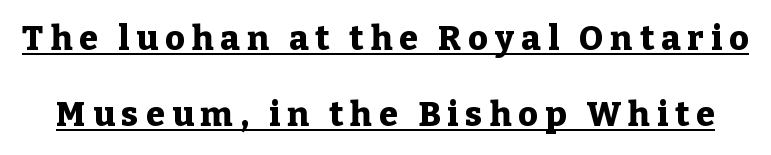
Q: Is the text bold? A: Yes.
Q: Is the text italic (slanted)? A: No, it is upright.
Q: Is the typeface a serif or a sans-serif typeface? A: Serif.
Q: Is the text underlined? A: Yes.
Q: Is the spacing between letters normal or unusually wide? A: Unusually wide.
Q: Is the spacing between lines tight, normal or loose? A: Loose.
Q: Width (condensed, normal, or wide)? A: Normal.
Q: Stroke contrast? A: Low.
Q: x-height? A: Medium.
Q: Monospaced? A: No.
